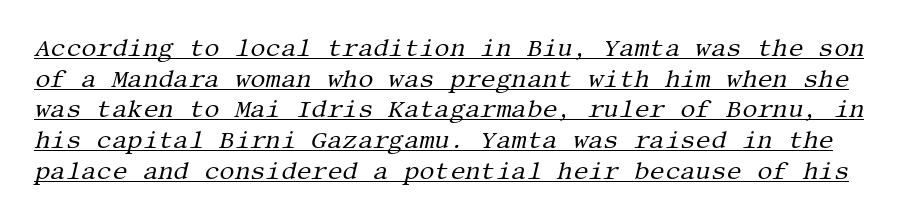
Q: Is the text bold? A: No.
Q: Is the text italic (slanted)? A: Yes, it leans right by about 13 degrees.
Q: Is the text underlined? A: Yes.
Q: Is the spacing between letters normal or unusually wide? A: Normal.
Q: Is the spacing between lines tight, normal or loose? A: Normal.
